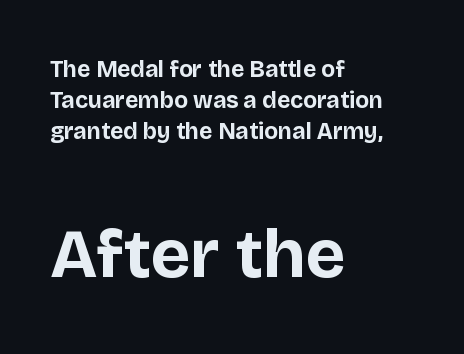
{"serif": "no", "italic": "no", "bold": "yes", "weight": "bold", "width": "normal", "stroke_contrast": "low", "x_height": "large", "monospaced": "no", "underline": "no", "align": "left", "line_spacing": "normal", "line_spacing_ratio": 1.35, "letter_spacing": "normal", "letter_spacing_em": 0.0, "larger_block": "second", "size_ratio": 3.0, "glyph_px": 69}
